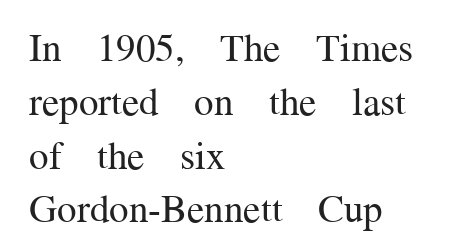
Q: Is the text bold? A: No.
Q: Is the text italic (slanted)? A: No, it is upright.
Q: Is the typeface a serif or a sans-serif typeface? A: Serif.
Q: Is the text underlined? A: No.
Q: How is the paragraph aligned? A: Left-aligned.
Q: Is the spacing between letters normal or unusually wide? A: Normal.
Q: Is the spacing between lines tight, normal or loose? A: Normal.
Q: Width (condensed, normal, or wide)? A: Normal.
Q: Stroke contrast? A: Medium.
Q: x-height? A: Medium.
Q: Monospaced? A: No.
